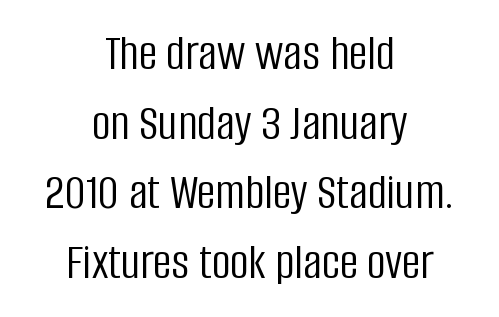
{"serif": "no", "italic": "no", "bold": "no", "weight": "light", "width": "condensed", "stroke_contrast": "low", "x_height": "large", "monospaced": "no", "underline": "no", "align": "center", "line_spacing": "normal", "line_spacing_ratio": 1.34, "letter_spacing": "normal", "letter_spacing_em": 0.0, "glyph_px": 52}
